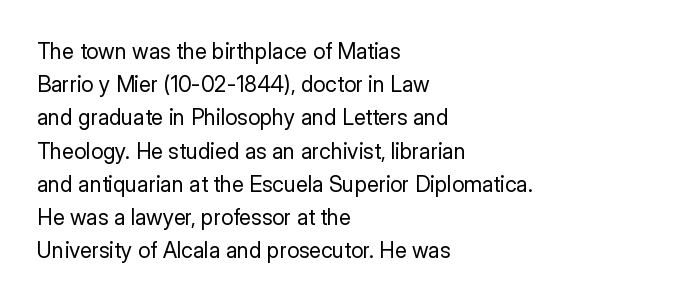
Tall strokes in this sample are plumb rather than angled. Weight: regular or lighter. Tracking value appears to be zero — textbook default spacing. The passage shown stacks its lines at a standard gap. The lines in this sample share a left origin and differ only in where they stop. Anything drawn beneath the words? Only blank space.
